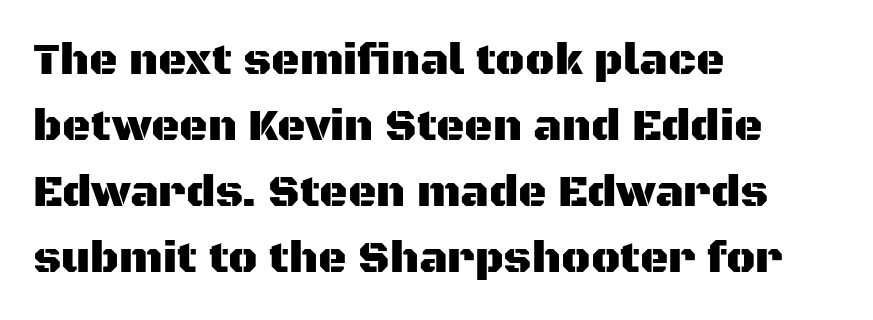
The image shows 44 px sans-serif type, upright; set left-aligned, normal line spacing (1.5x), normal letter spacing, not underlined; medium stroke contrast and a large x-height.
